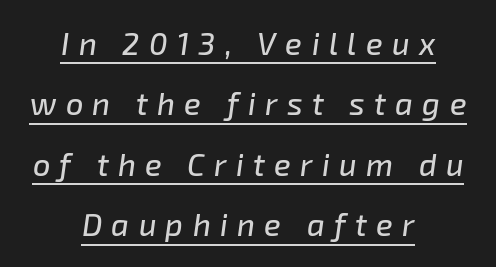
Q: Is the text italic (slanted)? A: Yes, it leans right by about 8 degrees.
Q: Is the text underlined? A: Yes.
Q: How is the paragraph aligned? A: Centered.
Q: Is the spacing between letters normal or unusually wide? A: Unusually wide.
Q: Is the spacing between lines tight, normal or loose? A: Loose.
Q: Width (condensed, normal, or wide)? A: Normal.
Q: Stroke contrast? A: Low.
Q: x-height? A: Medium.
Q: Monospaced? A: No.
